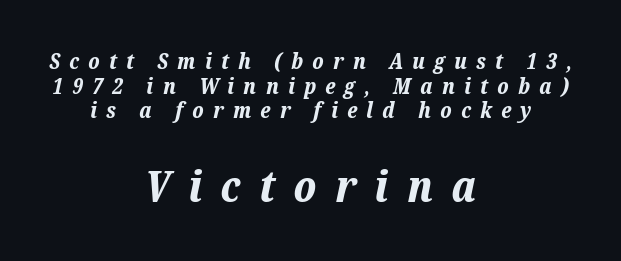
{"italic": "yes", "lean": "right", "slant_degrees": 12, "bold": "yes", "weight": "bold", "width": "normal", "stroke_contrast": "low", "x_height": "medium", "monospaced": "no", "underline": "no", "align": "center", "line_spacing": "tight", "line_spacing_ratio": 1.12, "letter_spacing": "wide", "letter_spacing_em": 0.42, "larger_block": "second", "size_ratio": 2.0, "glyph_px": 44}
